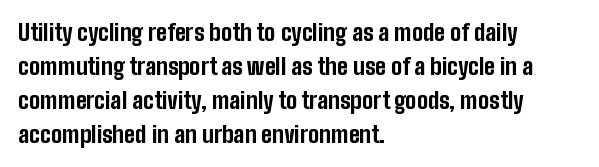
The strip under each line holds only bare page. How are the letters spaced? Ordinarily, with no added tracking. Line spacing here is normal. This rendering uses left alignment, leaving the right contour irregular. When letters stand straight like this, we call the style roman or upright. The rendering uses a bold face; every stroke is thick and dark.
